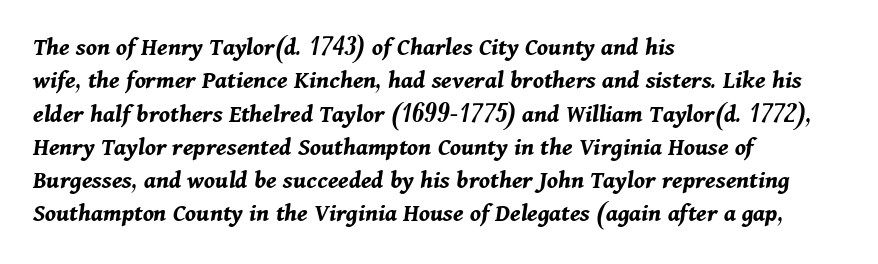
Q: Is the text bold? A: Yes.
Q: Is the text italic (slanted)? A: Yes, it leans right by about 11 degrees.
Q: Is the text underlined? A: No.
Q: How is the paragraph aligned? A: Left-aligned.
Q: Is the spacing between letters normal or unusually wide? A: Normal.
Q: Is the spacing between lines tight, normal or loose? A: Normal.
